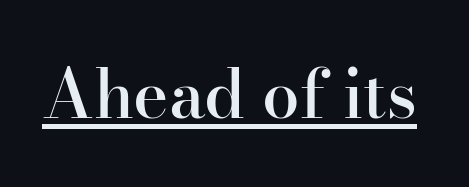
The image shows 67 px semibold serif type, upright; set normal letter spacing, underlined; high stroke contrast and a small x-height.
